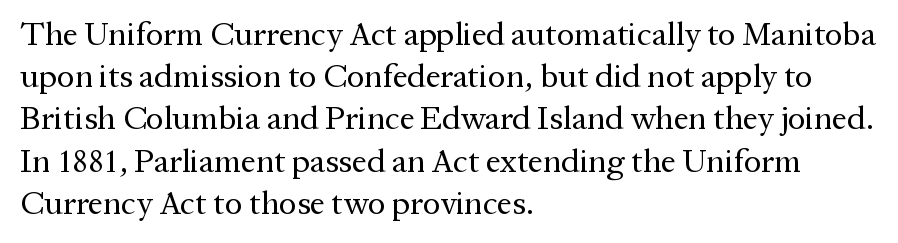
Tracking here is standard; glyphs follow each other at the usual distance. The baseline area is clear. Character widths vary here, with narrow letters taking less room than wide ones. Regarding leading, the lines here are spaced in the standard way.
